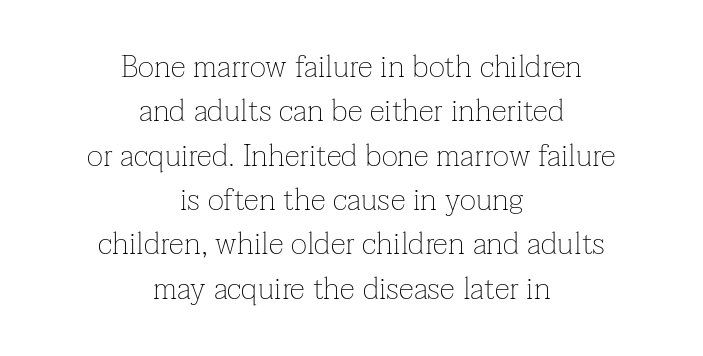
{"serif": "yes", "italic": "no", "bold": "no", "weight": "thin", "width": "normal", "stroke_contrast": "low", "x_height": "medium", "monospaced": "no", "underline": "no", "align": "center", "line_spacing": "normal", "line_spacing_ratio": 1.43, "letter_spacing": "normal", "letter_spacing_em": 0.0, "glyph_px": 31}
